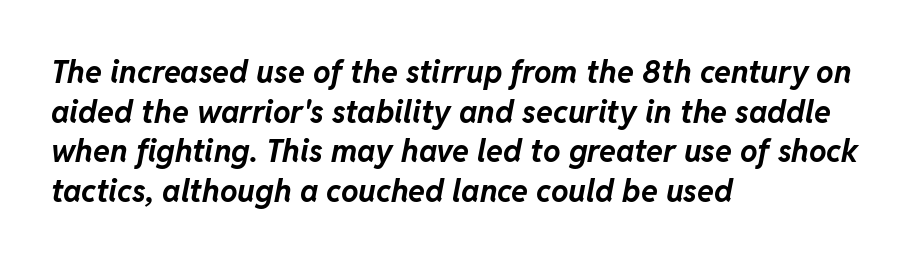
The font's italic variant was chosen for this text. Quick note: underline off. The gaps between neighbouring characters are ordinary and unremarkable. In CSS terms this would be text-align: left. Plenty of ink on the page — the face is bold. Regular leading.
